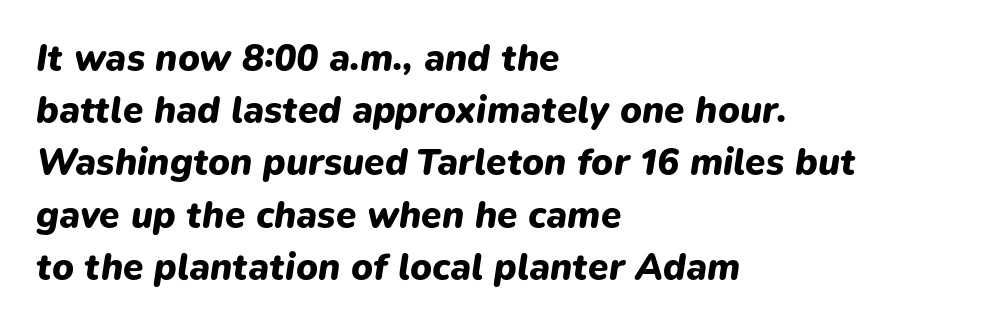
Q: Is the text bold? A: Yes.
Q: Is the text italic (slanted)? A: Yes, it leans right by about 9 degrees.
Q: Is the text underlined? A: No.
Q: How is the paragraph aligned? A: Left-aligned.
Q: Is the spacing between letters normal or unusually wide? A: Normal.
Q: Is the spacing between lines tight, normal or loose? A: Normal.
Q: Width (condensed, normal, or wide)? A: Normal.
Q: Stroke contrast? A: Low.
Q: x-height? A: Medium.
Q: Monospaced? A: No.
